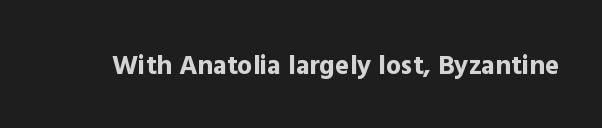
The image shows 27 px bold type, upright; set normal letter spacing, not underlined.
